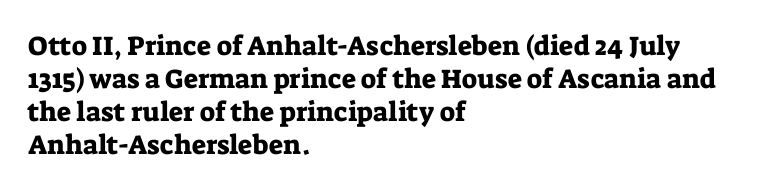
Q: Is the text italic (slanted)? A: No, it is upright.
Q: Is the text underlined? A: No.
Q: How is the paragraph aligned? A: Left-aligned.
Q: Is the spacing between letters normal or unusually wide? A: Normal.
